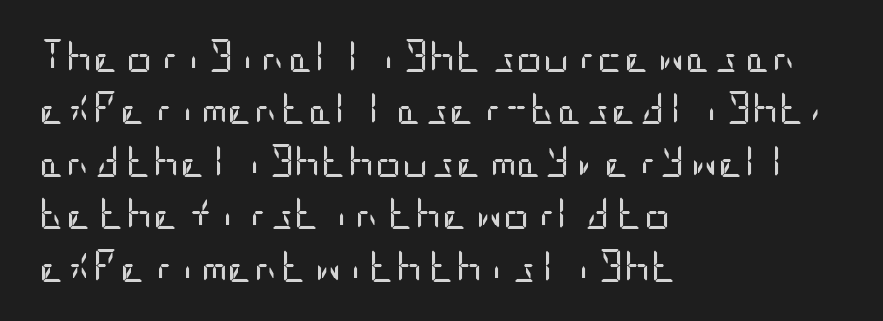
Q: Is the text bold? A: No.
Q: Is the text italic (slanted)? A: No, it is upright.
Q: Is the typeface a serif or a sans-serif typeface? A: Sans-serif.
Q: Is the text underlined? A: No.
Q: How is the paragraph aligned? A: Left-aligned.
Q: Is the spacing between letters normal or unusually wide? A: Normal.
Q: Is the spacing between lines tight, normal or loose? A: Normal.
Q: Width (condensed, normal, or wide)? A: Condensed.
Q: Stroke contrast? A: Low.
Q: x-height? A: Large.
